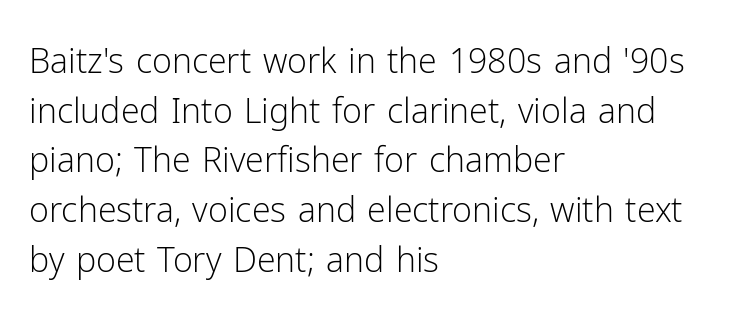
Q: Is the text bold? A: No.
Q: Is the text italic (slanted)? A: No, it is upright.
Q: Is the typeface a serif or a sans-serif typeface? A: Sans-serif.
Q: Is the text underlined? A: No.
Q: How is the paragraph aligned? A: Left-aligned.
Q: Is the spacing between letters normal or unusually wide? A: Normal.
Q: Is the spacing between lines tight, normal or loose? A: Normal.
Q: Width (condensed, normal, or wide)? A: Normal.
Q: Stroke contrast? A: Low.
Q: x-height? A: Medium.
Q: Monospaced? A: No.
